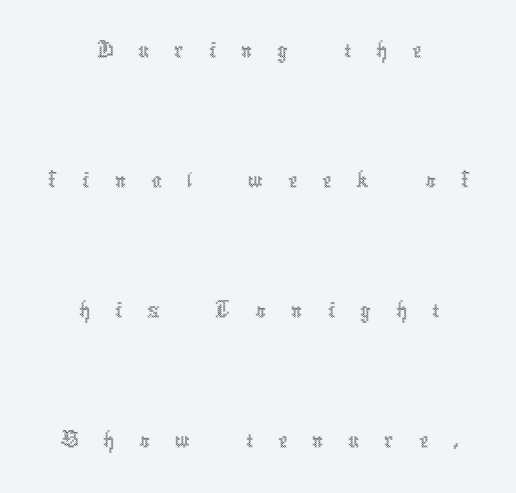
Q: Is the text bold? A: No.
Q: Is the text italic (slanted)? A: No, it is upright.
Q: Is the text underlined? A: No.
Q: How is the paragraph aligned? A: Centered.
Q: Is the spacing between letters normal or unusually wide? A: Unusually wide.
Q: Is the spacing between lines tight, normal or loose? A: Loose.
Q: Width (condensed, normal, or wide)? A: Condensed.
Q: x-height? A: Medium.
Q: Monospaced? A: No.
